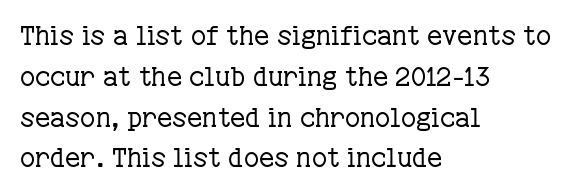
The image shows 26 px text type, upright; set left-aligned, normal line spacing (1.57x), normal letter spacing, not underlined.
